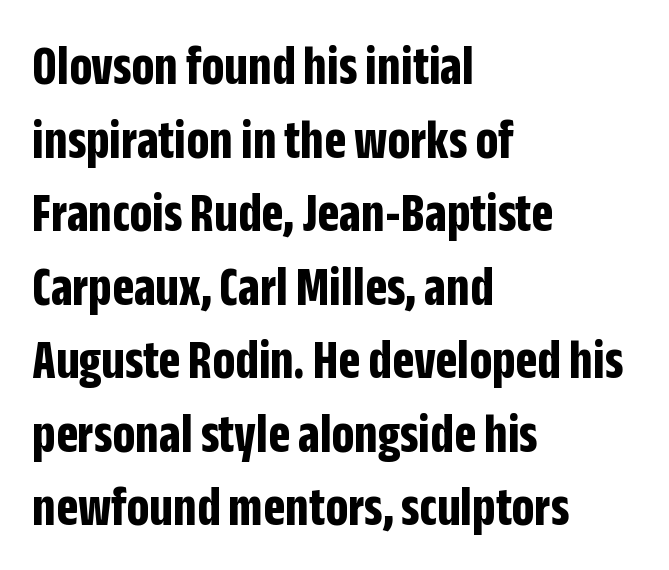
The image shows 57 px bold, condensed sans-serif type, upright; set left-aligned, normal line spacing (1.29x), normal letter spacing, not underlined; low stroke contrast and a large x-height.
